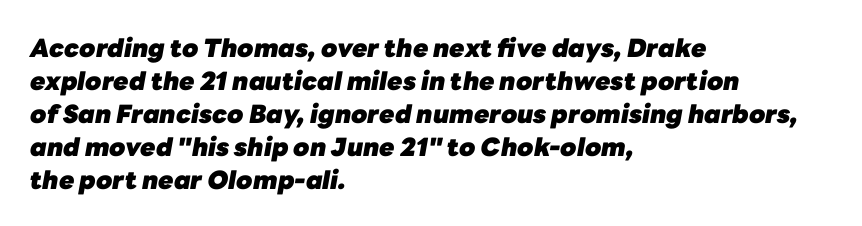
Q: Is the text bold? A: Yes.
Q: Is the text italic (slanted)? A: Yes, it leans right by about 10 degrees.
Q: Is the text underlined? A: No.
Q: How is the paragraph aligned? A: Left-aligned.
Q: Is the spacing between letters normal or unusually wide? A: Normal.
Q: Is the spacing between lines tight, normal or loose? A: Normal.
